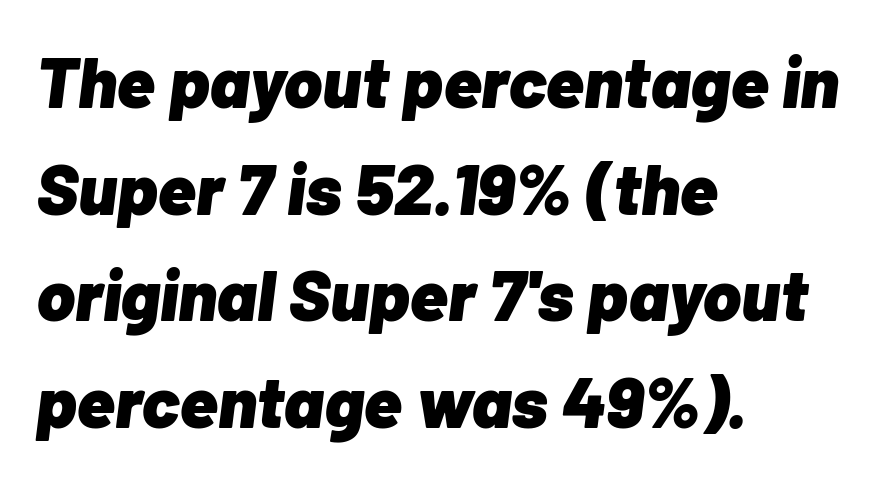
Q: Is the text bold? A: Yes.
Q: Is the text italic (slanted)? A: Yes, it leans right by about 7 degrees.
Q: Is the text underlined? A: No.
Q: How is the paragraph aligned? A: Left-aligned.
Q: Is the spacing between letters normal or unusually wide? A: Normal.
Q: Is the spacing between lines tight, normal or loose? A: Normal.
Q: Width (condensed, normal, or wide)? A: Normal.
Q: Stroke contrast? A: Low.
Q: x-height? A: Medium.
Q: Monospaced? A: No.
